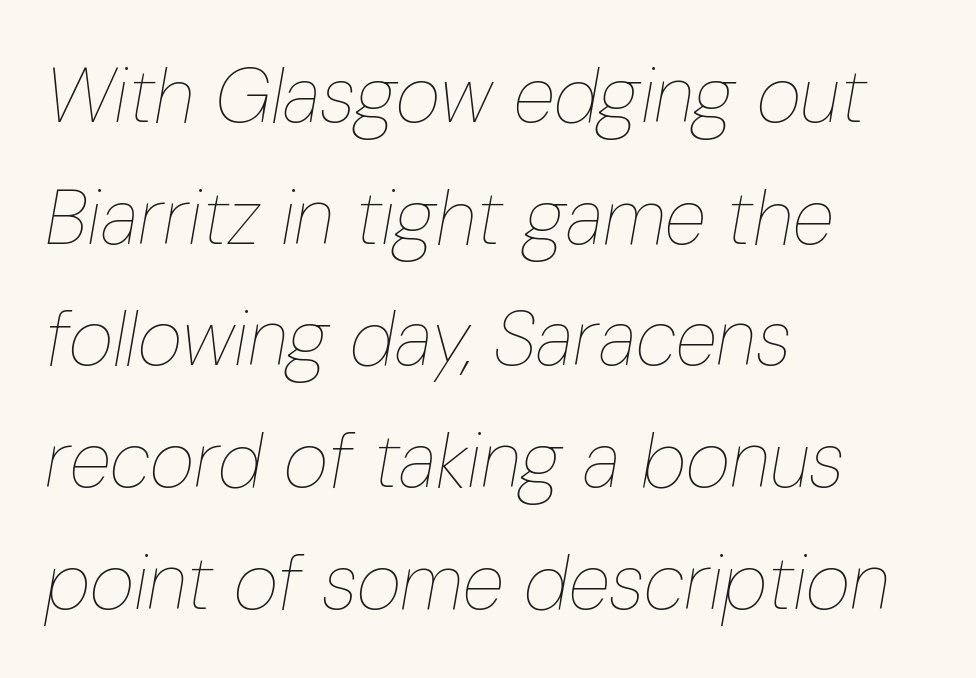
Q: Is the text bold? A: No.
Q: Is the text italic (slanted)? A: Yes, it leans right by about 10 degrees.
Q: Is the text underlined? A: No.
Q: How is the paragraph aligned? A: Left-aligned.
Q: Is the spacing between letters normal or unusually wide? A: Normal.
Q: Is the spacing between lines tight, normal or loose? A: Normal.
Q: Width (condensed, normal, or wide)? A: Condensed.
Q: Stroke contrast? A: Low.
Q: x-height? A: Medium.
Q: Monospaced? A: No.
